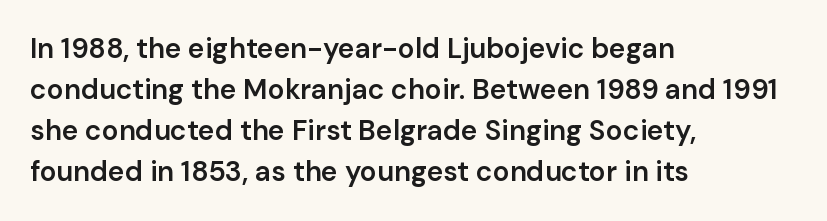
{"serif": "no", "italic": "no", "bold": "semi", "weight": "semibold", "width": "normal", "stroke_contrast": "low", "x_height": "medium", "monospaced": "no", "underline": "no", "align": "left", "line_spacing": "normal", "line_spacing_ratio": 1.47, "letter_spacing": "normal", "letter_spacing_em": 0.0, "glyph_px": 28}
